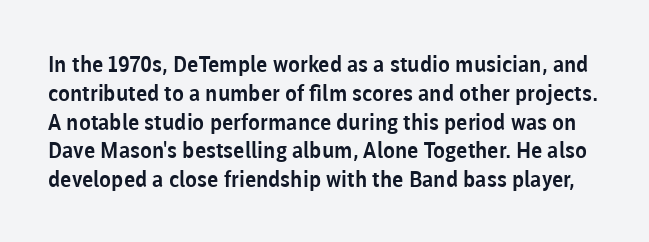
{"italic": "no", "underline": "no", "line_spacing": "normal", "line_spacing_ratio": 1.31, "letter_spacing": "normal", "letter_spacing_em": 0.0, "glyph_px": 22}
